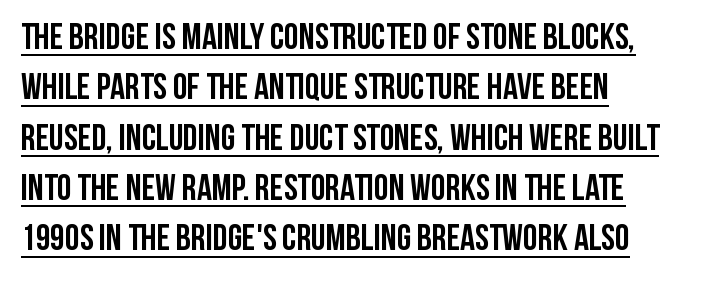
The designer went with a sans here, leaving each stem footless. Italic: no, the glyphs are upright roman. This is heavy type, rendered in bold. Is there an underline? Yes — a line sits under the letters.
